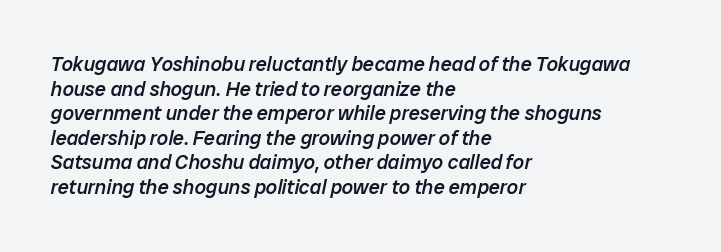
The image shows 20 px text type, italic (leaning right); set left-aligned, line spacing 1.23x, normal letter spacing, not underlined.
